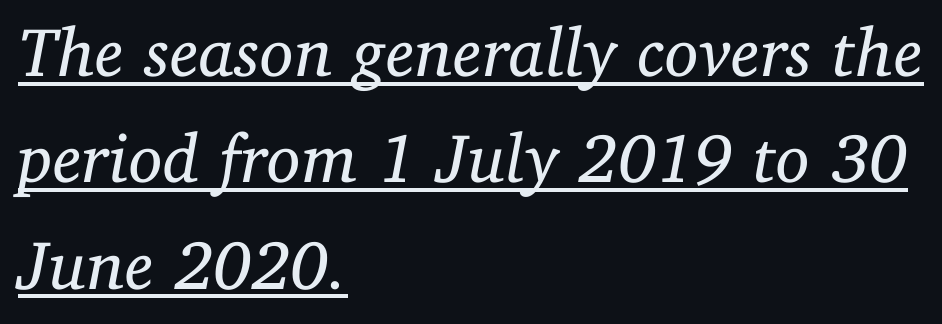
Every word sits above its own underline. Proportional: the letters do not fall into vertical columns. Left-aligned paragraph, ragged on the right. The space between consecutive lines is moderate. The typeface has the unassuming heft of standard copy or less.
